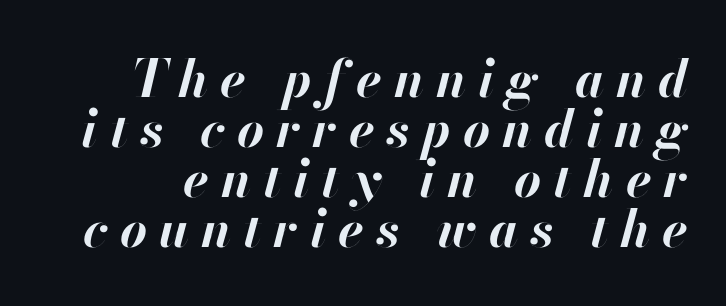
{"italic": "yes", "lean": "right", "slant_degrees": 13, "bold": "yes", "weight": "bold", "width": "normal", "stroke_contrast": "high", "x_height": "small", "monospaced": "no", "underline": "no", "line_spacing": "tight", "line_spacing_ratio": 0.96, "letter_spacing": "wide", "letter_spacing_em": 0.23, "glyph_px": 52}
